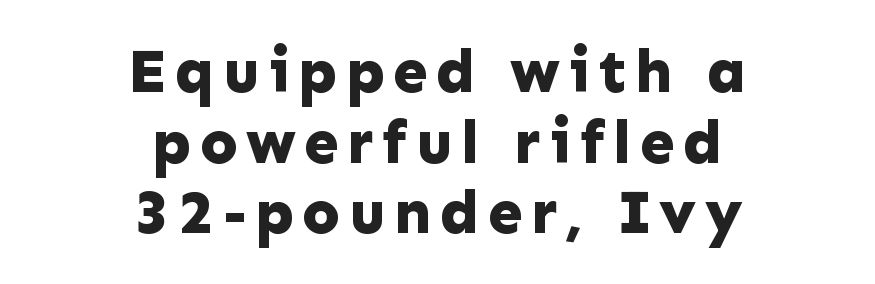
Q: Is the text bold? A: Yes.
Q: Is the text italic (slanted)? A: No, it is upright.
Q: Is the typeface a serif or a sans-serif typeface? A: Sans-serif.
Q: Is the text underlined? A: No.
Q: How is the paragraph aligned? A: Centered.
Q: Is the spacing between lines tight, normal or loose? A: Tight.
Q: Width (condensed, normal, or wide)? A: Normal.
Q: Stroke contrast? A: Low.
Q: x-height? A: Medium.
Q: Monospaced? A: No.
